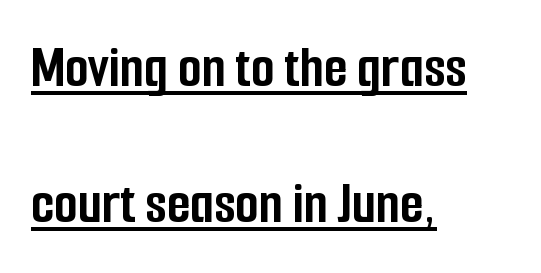
Words appear dense and cohesive because spacing is normal. The glyphs have the mass of a bold cut. In designer terms, the underline attribute is active on this setting. Stroke terminals: plain, sans-serif.
